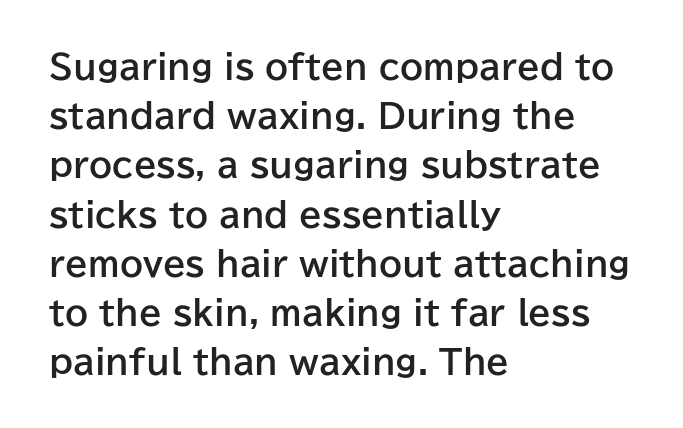
Q: Is the text bold? A: Yes.
Q: Is the text italic (slanted)? A: No, it is upright.
Q: Is the typeface a serif or a sans-serif typeface? A: Sans-serif.
Q: Is the text underlined? A: No.
Q: How is the paragraph aligned? A: Left-aligned.
Q: Is the spacing between letters normal or unusually wide? A: Normal.
Q: Is the spacing between lines tight, normal or loose? A: Normal.
Q: Width (condensed, normal, or wide)? A: Normal.
Q: Stroke contrast? A: Low.
Q: x-height? A: Medium.
Q: Monospaced? A: No.
